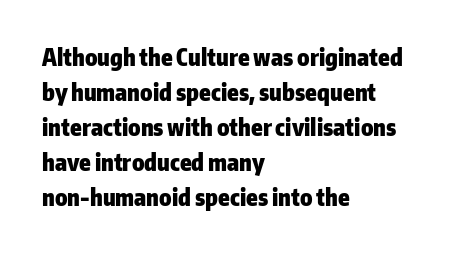
A normal amount of white space separates one row of letters from the next. The lines in this sample share a left origin and differ only in where they stop. Characters follow at the spacing the type designer built in. In terms of weight, the rendering is a true, heavy bold.
